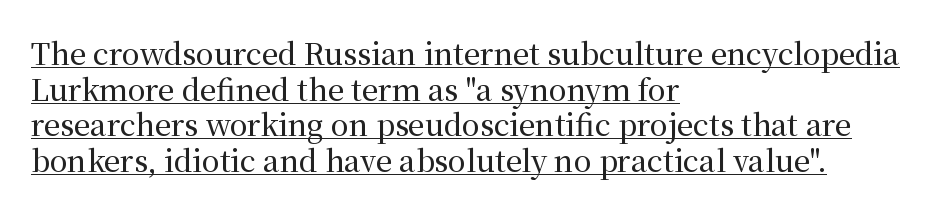
Q: Is the text italic (slanted)? A: No, it is upright.
Q: Is the typeface a serif or a sans-serif typeface? A: Serif.
Q: Is the text underlined? A: Yes.
Q: How is the paragraph aligned? A: Left-aligned.
Q: Is the spacing between letters normal or unusually wide? A: Normal.
Q: Width (condensed, normal, or wide)? A: Normal.
Q: Stroke contrast? A: Medium.
Q: x-height? A: Medium.
Q: Monospaced? A: No.
